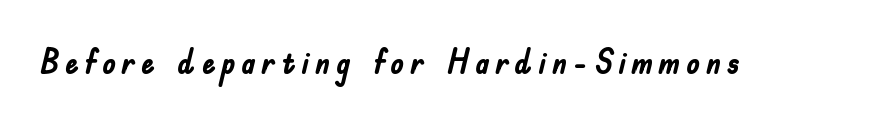
Q: Is the text bold? A: Yes.
Q: Is the text italic (slanted)? A: Yes.
Q: Is the typeface a serif or a sans-serif typeface? A: Sans-serif.
Q: Is the text underlined? A: No.
Q: Width (condensed, normal, or wide)? A: Condensed.
Q: Stroke contrast? A: Low.
Q: x-height? A: Small.
Q: Monospaced? A: No.
